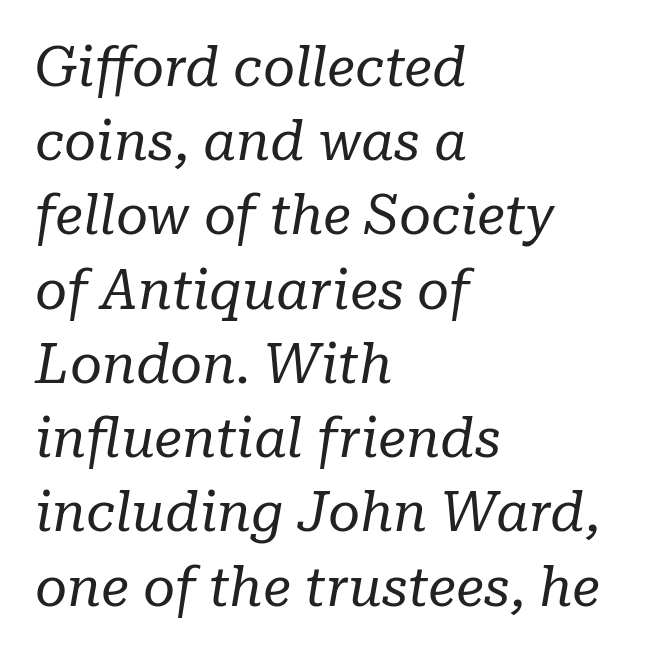
Caption: standard tracking, unaltered. The space beneath each line is pristine and unruled. This sample uses a serif face. A typesetter would call this proportional, since set widths differ per character. Vertical spacing — default. The specimen reads as italic at a glance.
